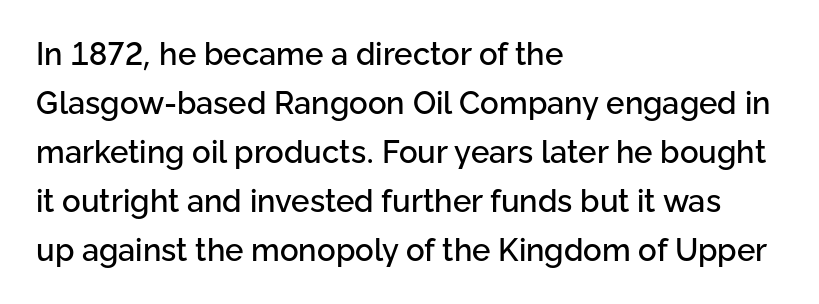
In CSS terms this would be text-align: left. The block of text has a typical density, with ordinary space between rows. No feet cap the strokes, marking this as sans-serif type. Varying glyph widths throughout — classic text-font behaviour. Underlining? Definitely not there. The type is set solid horizontally, with unmodified tracking.
